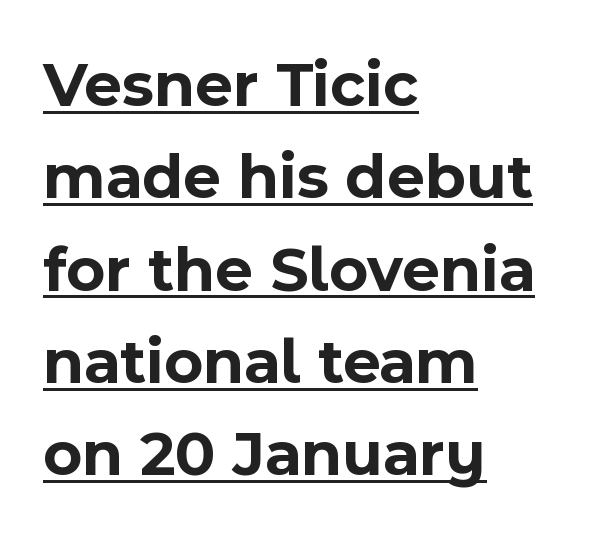
Alignment: flush left. Glance below the letters and you will spot a drawn line. The glyphs in this specimen are sans serif. Weight check: bold — yes, fully. Notice how descenders clear the ascenders below comfortably — that's standard leading.
